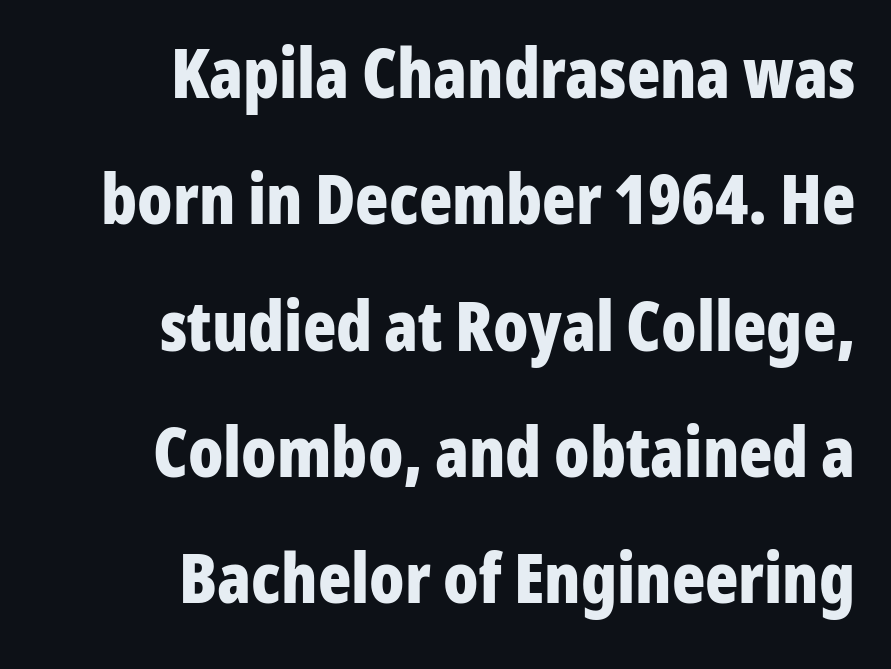
Q: Is the text bold? A: Yes.
Q: Is the text italic (slanted)? A: No, it is upright.
Q: Is the typeface a serif or a sans-serif typeface? A: Sans-serif.
Q: Is the text underlined? A: No.
Q: How is the paragraph aligned? A: Right-aligned.
Q: Is the spacing between letters normal or unusually wide? A: Normal.
Q: Width (condensed, normal, or wide)? A: Condensed.
Q: Stroke contrast? A: Low.
Q: x-height? A: Medium.
Q: Monospaced? A: No.
